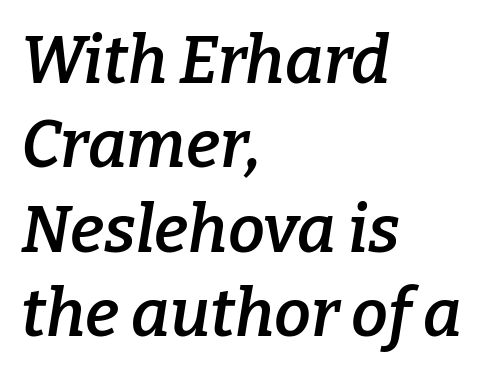
Q: Is the text bold? A: Semi-bold.
Q: Is the text italic (slanted)? A: Yes, it leans right by about 9 degrees.
Q: Is the typeface a serif or a sans-serif typeface? A: Serif.
Q: Is the text underlined? A: No.
Q: How is the paragraph aligned? A: Left-aligned.
Q: Is the spacing between letters normal or unusually wide? A: Normal.
Q: Is the spacing between lines tight, normal or loose? A: Normal.
Q: Width (condensed, normal, or wide)? A: Normal.
Q: Stroke contrast? A: Low.
Q: x-height? A: Medium.
Q: Monospaced? A: No.
